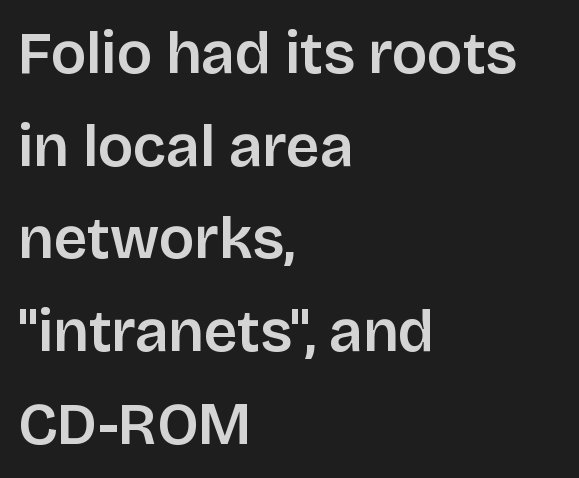
{"serif": "no", "italic": "no", "bold": "semi", "weight": "semibold", "width": "normal", "stroke_contrast": "low", "x_height": "large", "monospaced": "no", "underline": "no", "align": "left", "line_spacing": "normal", "line_spacing_ratio": 1.57, "letter_spacing": "normal", "letter_spacing_em": 0.0, "glyph_px": 59}
